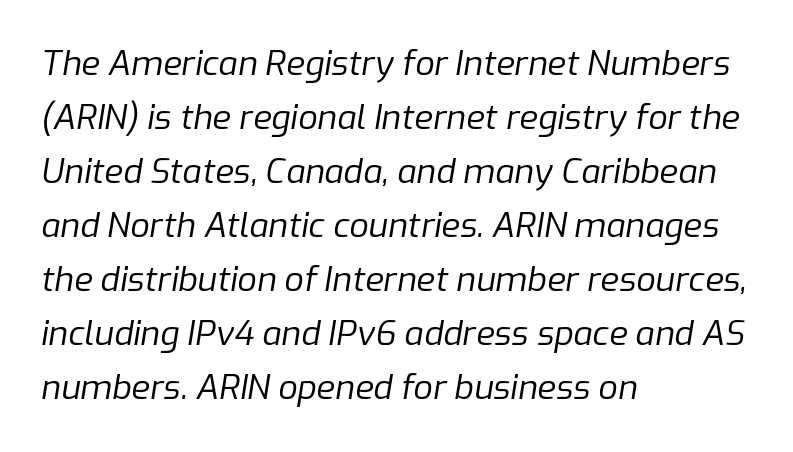
Q: Is the text bold? A: No.
Q: Is the text italic (slanted)? A: Yes, it leans right by about 9 degrees.
Q: Is the text underlined? A: No.
Q: How is the paragraph aligned? A: Left-aligned.
Q: Is the spacing between letters normal or unusually wide? A: Normal.
Q: Is the spacing between lines tight, normal or loose? A: Normal.
Q: Width (condensed, normal, or wide)? A: Normal.
Q: Stroke contrast? A: Low.
Q: x-height? A: Medium.
Q: Monospaced? A: No.
